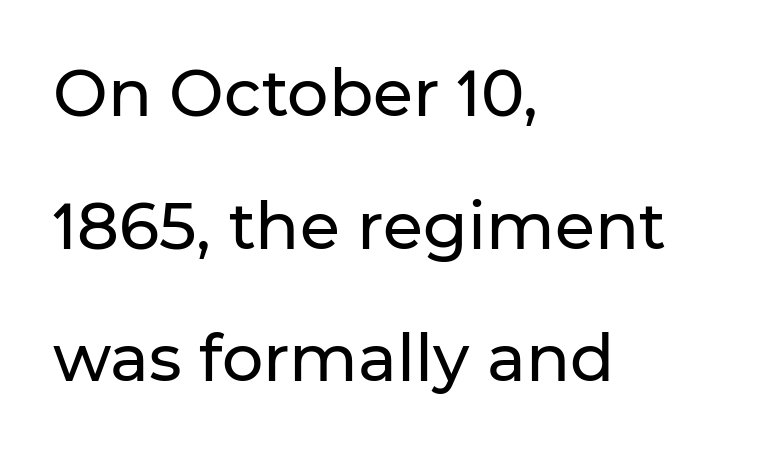
{"serif": "no", "italic": "no", "width": "normal", "stroke_contrast": "low", "x_height": "medium", "monospaced": "no", "underline": "no", "align": "left", "line_spacing": "loose", "line_spacing_ratio": 2.04, "letter_spacing": "normal", "letter_spacing_em": 0.0, "glyph_px": 65}
